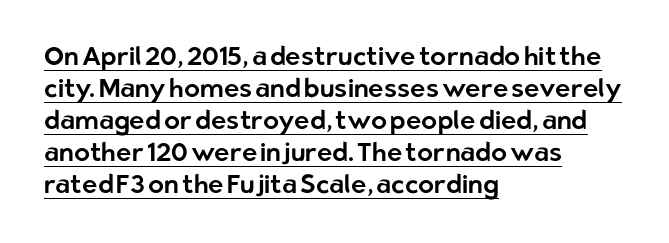
Q: Is the text italic (slanted)? A: No, it is upright.
Q: Is the text underlined? A: Yes.
Q: How is the paragraph aligned? A: Left-aligned.
Q: Is the spacing between letters normal or unusually wide? A: Normal.
